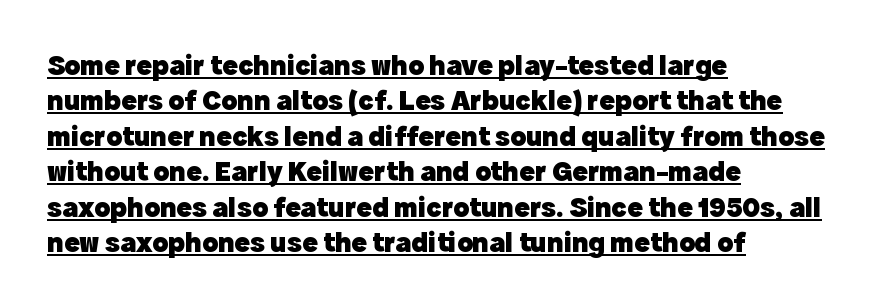
The image shows 29 px heavy sans-serif type, upright; set left-aligned, line spacing 1.22x, normal letter spacing, underlined; a medium x-height.
